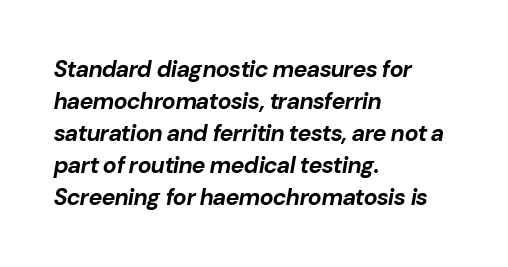
{"italic": "yes", "lean": "right", "slant_degrees": 10, "bold": "yes", "underline": "no", "align": "left", "line_spacing": "normal", "line_spacing_ratio": 1.39, "letter_spacing": "normal", "letter_spacing_em": 0.0, "glyph_px": 23}
